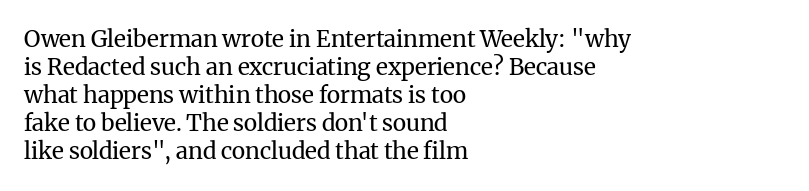
The image shows 23 px text type, upright; set left-aligned, line spacing 1.22x, normal letter spacing, not underlined.
